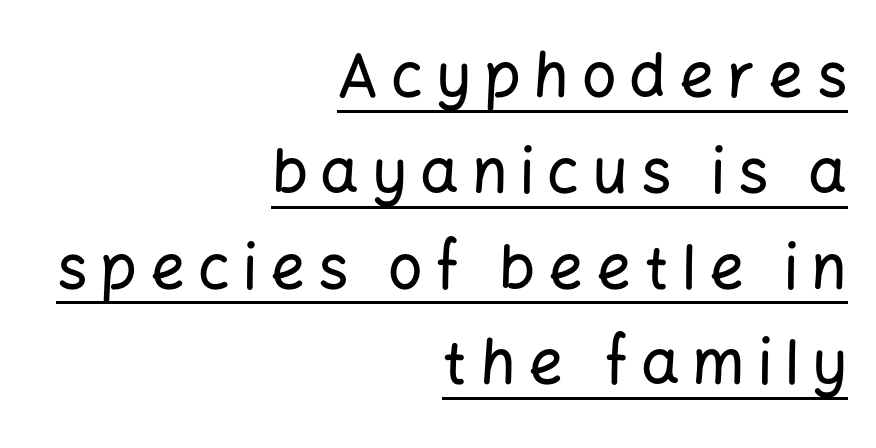
Does the leading feel generous? No, just average. Alignment: flush right. You could not count columns in this text — the font is proportionally spaced. The typography opts for an upright posture over an oblique one.
